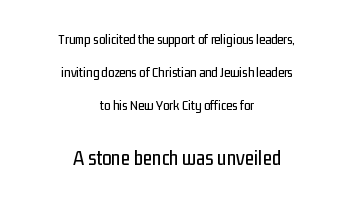
Q: Is the text italic (slanted)? A: No, it is upright.
Q: Is the text underlined? A: No.
Q: How is the paragraph aligned? A: Centered.
Q: Is the spacing between letters normal or unusually wide? A: Normal.
Q: Is the spacing between lines tight, normal or loose? A: Loose.
Q: Which block of text is set in a larger size, the first (top) or the second (bottom)? A: The second (bottom) one.
